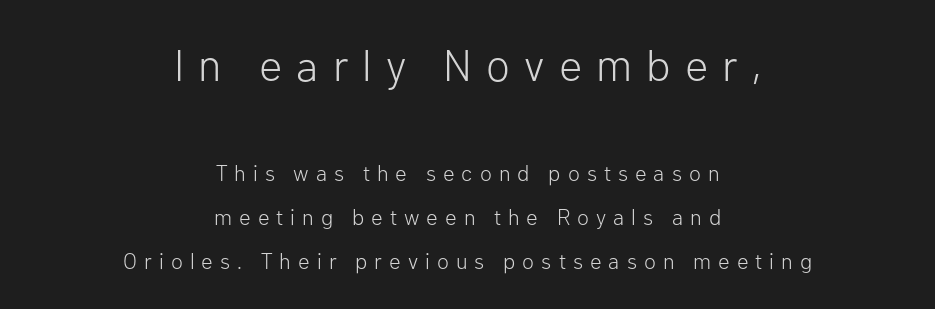
{"serif": "no", "italic": "no", "bold": "no", "weight": "light", "width": "normal", "stroke_contrast": "low", "x_height": "medium", "monospaced": "no", "underline": "no", "align": "center", "line_spacing": "loose", "line_spacing_ratio": 2.01, "letter_spacing": "wide", "letter_spacing_em": 0.32, "larger_block": "first", "size_ratio": 2.0, "glyph_px": 44}
